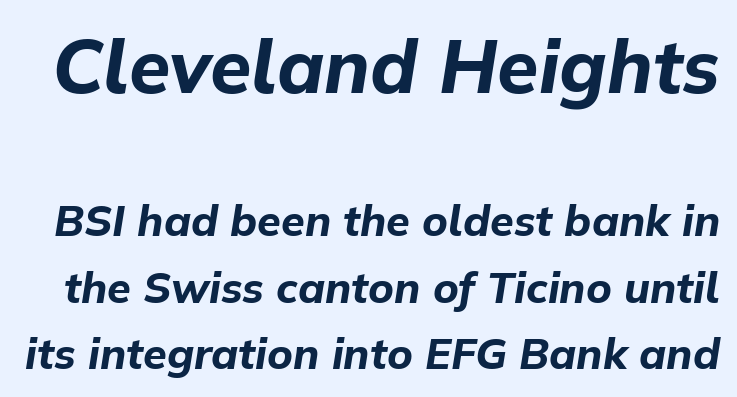
This is heavy type, rendered in bold. Normally led — the rows are evenly, conventionally spaced. Observe the ordinary spacing: letters are neighbours, not strangers. This sample has the flowing, uneven cadence of proportional lettering.
